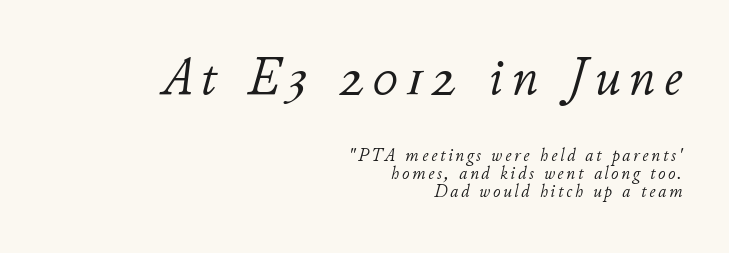
Visually, the top section dominates because its glyphs are scaled up. Is there much room between lines? No — they nearly touch. Stroke mass is kept to a normal reading level or below. Plain, unruled lines of type.
